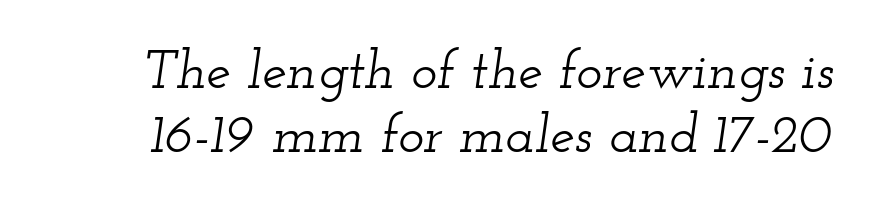
{"serif": "yes", "italic": "yes", "lean": "right", "slant_degrees": 12, "width": "wide", "stroke_contrast": "low", "x_height": "small", "monospaced": "no", "underline": "no", "line_spacing_ratio": 1.17, "letter_spacing": "normal", "letter_spacing_em": 0.0, "glyph_px": 55}
